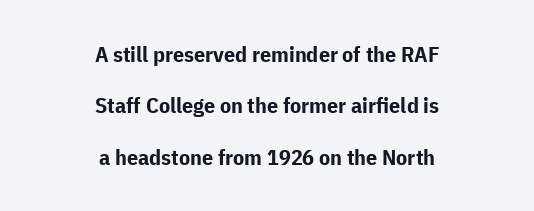
The leading is generous, giving the passage an open texture. The foot of each line stays bare and open. The lines are quadded center. On the weight axis this lands at bold, roughly 700.
